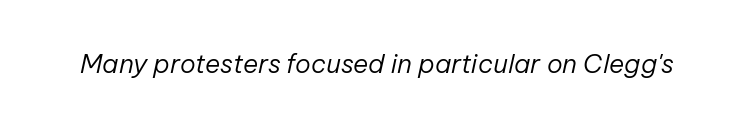
The image shows 26 px text type, italic (leaning right); set normal letter spacing, not underlined.
